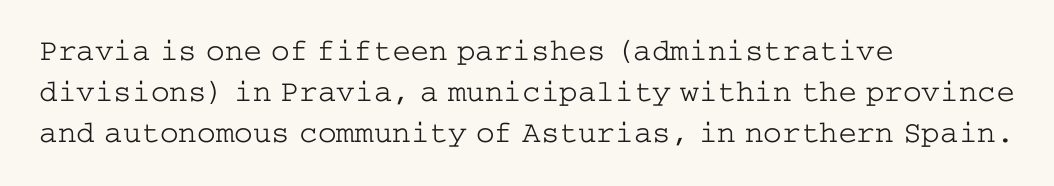
{"serif": "yes", "italic": "no", "bold": "no", "weight": "light", "width": "wide", "stroke_contrast": "low", "x_height": "medium", "underline": "no", "align": "left", "line_spacing": "normal", "line_spacing_ratio": 1.32, "letter_spacing": "normal", "letter_spacing_em": 0.0, "glyph_px": 31}
